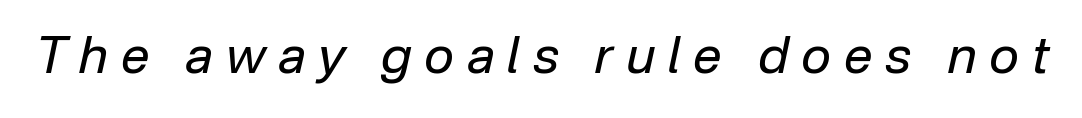
{"italic": "yes", "lean": "right", "slant_degrees": 12, "bold": "no", "weight": "regular", "width": "normal", "stroke_contrast": "low", "x_height": "medium", "monospaced": "no", "underline": "no", "letter_spacing": "wide", "letter_spacing_em": 0.25, "glyph_px": 51}
